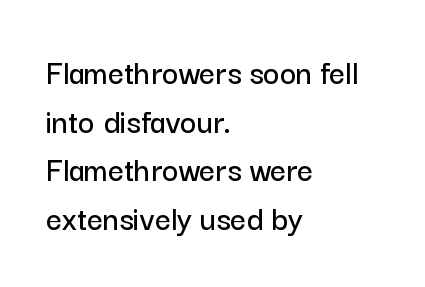
{"serif": "no", "italic": "no", "width": "normal", "stroke_contrast": "low", "x_height": "medium", "monospaced": "no", "underline": "no", "align": "left", "line_spacing": "normal", "line_spacing_ratio": 1.39, "letter_spacing": "normal", "letter_spacing_em": 0.0, "glyph_px": 35}
